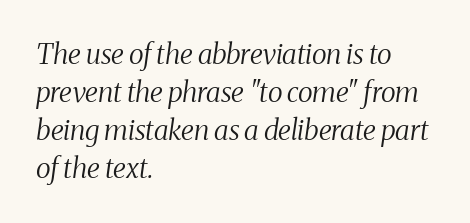
The face used here has a pronounced slope to its letters. Looks like regular typesetting: each glyph gets only the width it needs. Inter-character spacing is left at the font's built-in metrics. Does the type have serifs? Yes, each stem ends in a small foot. The cut favours lightness, reaching ordinary text weight at its darkest. Typeset ragged right — the left edge is the straight one.
